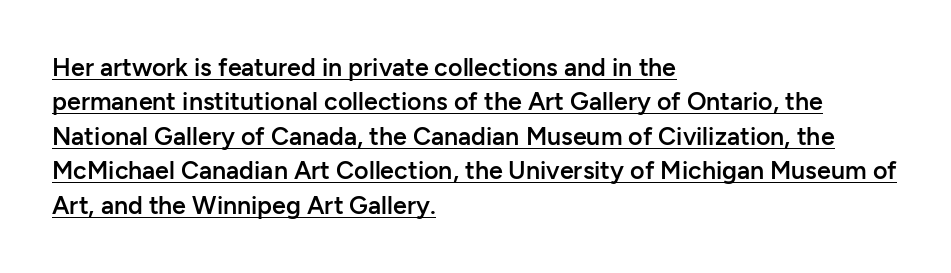
Q: Is the text bold? A: Semi-bold.
Q: Is the text italic (slanted)? A: No, it is upright.
Q: Is the text underlined? A: Yes.
Q: How is the paragraph aligned? A: Left-aligned.
Q: Is the spacing between letters normal or unusually wide? A: Normal.
Q: Is the spacing between lines tight, normal or loose? A: Normal.
